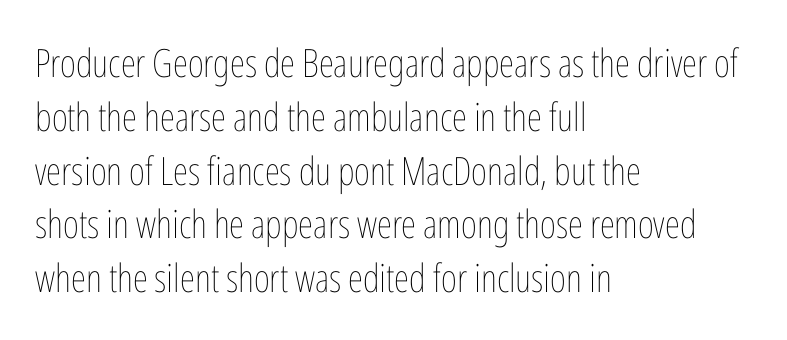
Q: Is the text bold? A: No.
Q: Is the text italic (slanted)? A: No, it is upright.
Q: Is the text underlined? A: No.
Q: How is the paragraph aligned? A: Left-aligned.
Q: Is the spacing between letters normal or unusually wide? A: Normal.
Q: Is the spacing between lines tight, normal or loose? A: Normal.
Q: Width (condensed, normal, or wide)? A: Condensed.
Q: Stroke contrast? A: Low.
Q: x-height? A: Medium.
Q: Monospaced? A: No.
